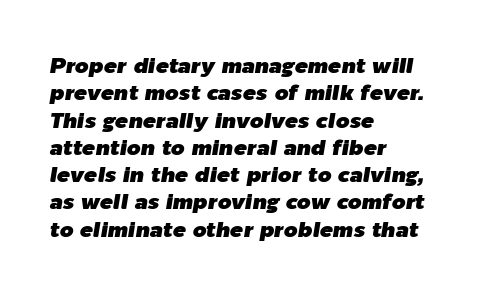
Letter spacing: default. Decoration check: the copy has no underline. Is the block centered? No — it sits flush against the left margin. This sample uses an oblique cut, with every glyph tilted off the vertical.
